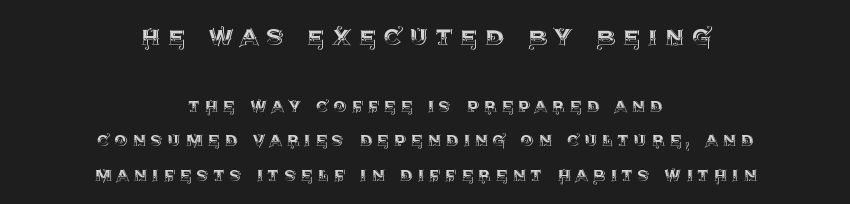
Q: Is the text italic (slanted)? A: No, it is upright.
Q: Is the text underlined? A: No.
Q: How is the paragraph aligned? A: Centered.
Q: Is the spacing between letters normal or unusually wide? A: Unusually wide.
Q: Which block of text is set in a larger size, the first (top) or the second (bottom)? A: The first (top) one.
Q: Width (condensed, normal, or wide)? A: Normal.
Q: x-height? A: Large.
Q: Monospaced? A: No.
